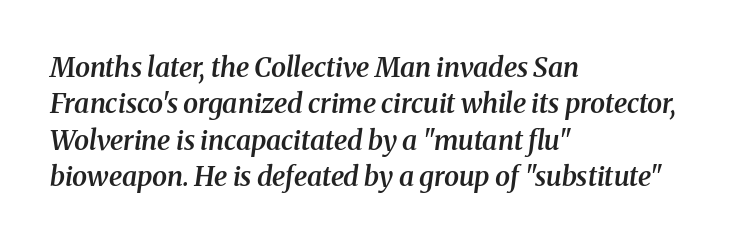
{"italic": "yes", "lean": "right", "slant_degrees": 8, "bold": "semi", "underline": "no", "align": "left", "line_spacing": "normal", "line_spacing_ratio": 1.35, "letter_spacing": "normal", "letter_spacing_em": 0.0, "glyph_px": 27}
